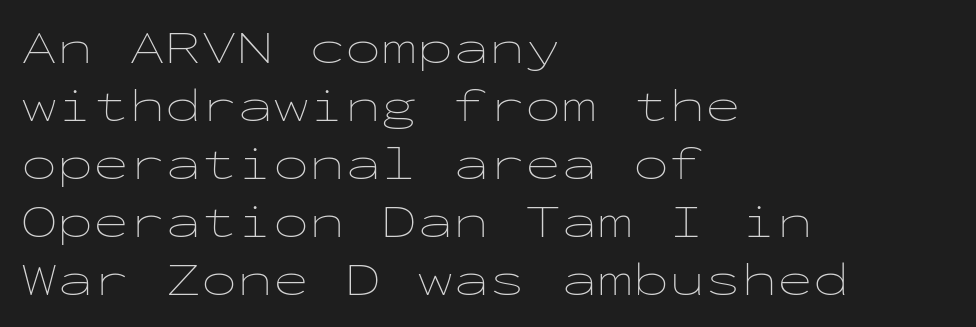
{"italic": "no", "bold": "no", "weight": "thin", "width": "wide", "stroke_contrast": "low", "x_height": "medium", "monospaced": "yes", "underline": "no", "align": "left", "line_spacing_ratio": 1.21, "letter_spacing": "normal", "letter_spacing_em": 0.0, "glyph_px": 48}
